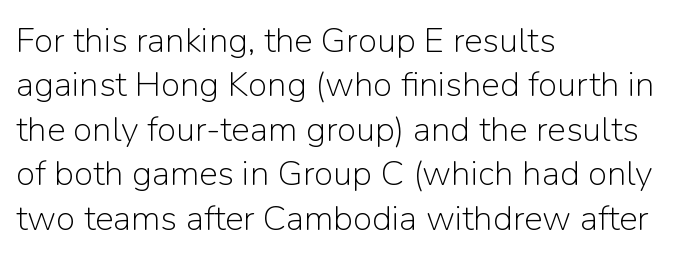
{"serif": "no", "italic": "no", "bold": "no", "weight": "light", "width": "normal", "stroke_contrast": "low", "x_height": "medium", "monospaced": "no", "underline": "no", "align": "left", "line_spacing": "normal", "line_spacing_ratio": 1.27, "letter_spacing": "normal", "letter_spacing_em": 0.0, "glyph_px": 35}
